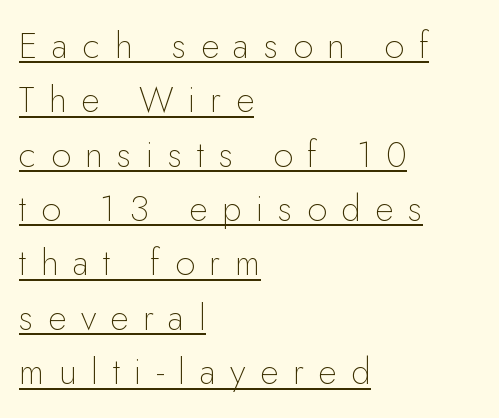
Q: Is the text bold? A: No.
Q: Is the text italic (slanted)? A: No, it is upright.
Q: Is the typeface a serif or a sans-serif typeface? A: Sans-serif.
Q: Is the text underlined? A: Yes.
Q: How is the paragraph aligned? A: Left-aligned.
Q: Is the spacing between letters normal or unusually wide? A: Unusually wide.
Q: Is the spacing between lines tight, normal or loose? A: Normal.
Q: Width (condensed, normal, or wide)? A: Normal.
Q: Stroke contrast? A: Low.
Q: x-height? A: Small.
Q: Monospaced? A: No.
